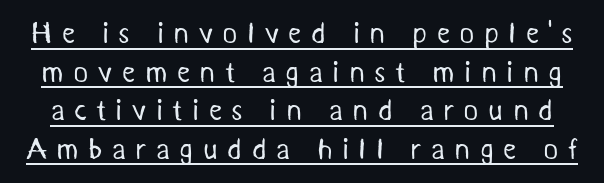
The image shows 29 px regular-weight sans-serif type; set normal line spacing (1.33x), unusually wide letter spacing (+0.32 em), underlined; medium stroke contrast and a medium x-height.
